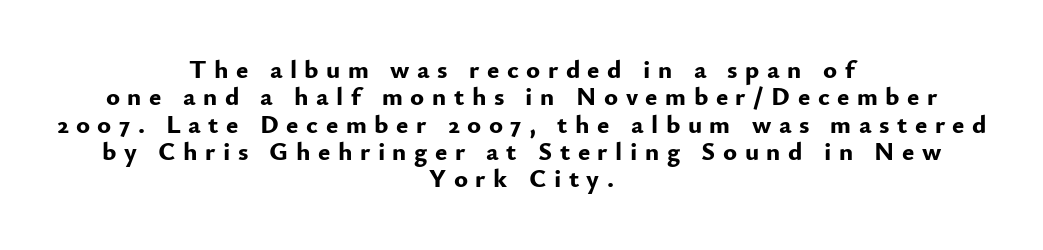
{"italic": "no", "bold": "yes", "underline": "no", "align": "center", "line_spacing": "tight", "line_spacing_ratio": 1.05, "letter_spacing": "wide", "letter_spacing_em": 0.29, "glyph_px": 26}
